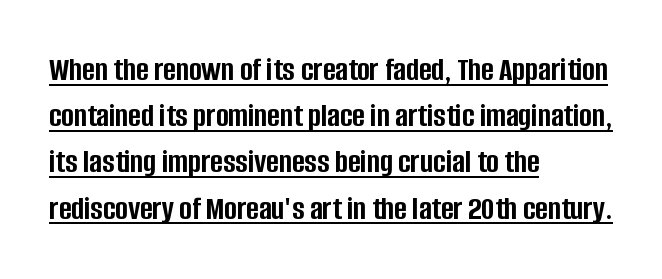
Q: Is the text bold? A: Yes.
Q: Is the text italic (slanted)? A: No, it is upright.
Q: Is the typeface a serif or a sans-serif typeface? A: Sans-serif.
Q: Is the text underlined? A: Yes.
Q: How is the paragraph aligned? A: Left-aligned.
Q: Is the spacing between letters normal or unusually wide? A: Normal.
Q: Is the spacing between lines tight, normal or loose? A: Normal.
Q: Width (condensed, normal, or wide)? A: Condensed.
Q: Stroke contrast? A: Low.
Q: x-height? A: Large.
Q: Monospaced? A: No.
